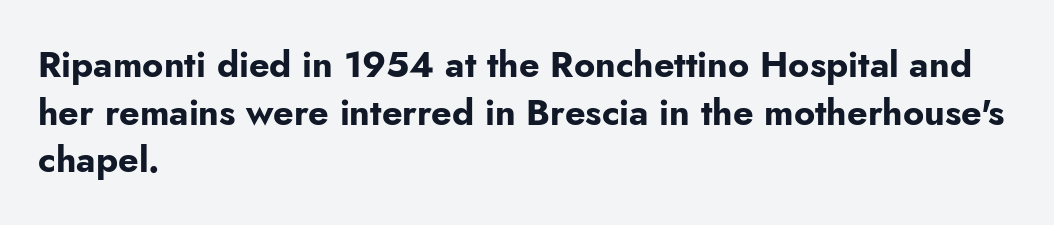
{"serif": "no", "italic": "no", "bold": "yes", "weight": "bold", "width": "normal", "stroke_contrast": "low", "x_height": "small", "monospaced": "no", "underline": "no", "align": "left", "line_spacing": "normal", "line_spacing_ratio": 1.32, "letter_spacing": "normal", "letter_spacing_em": 0.0, "glyph_px": 36}
